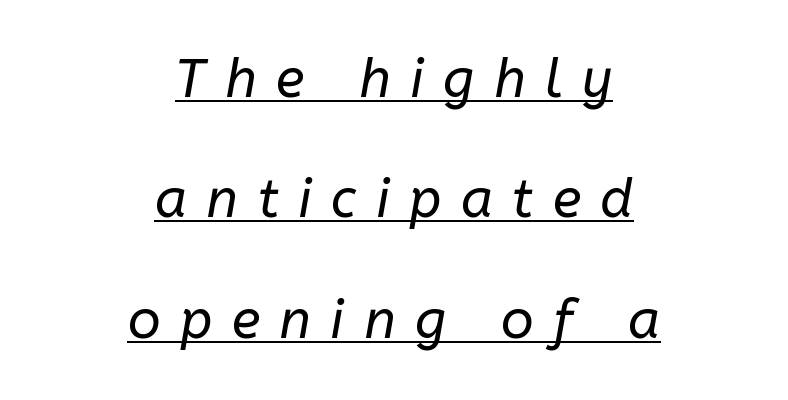
{"italic": "yes", "lean": "right", "slant_degrees": 10, "bold": "no", "weight": "regular", "width": "normal", "stroke_contrast": "low", "x_height": "medium", "monospaced": "no", "underline": "yes", "align": "center", "line_spacing": "loose", "line_spacing_ratio": 2.23, "letter_spacing": "wide", "letter_spacing_em": 0.36, "glyph_px": 54}
